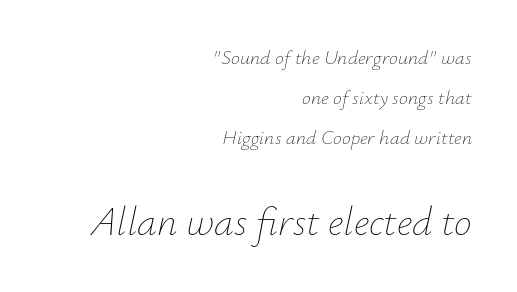
The image shows 40 px thin type, italic (leaning right); set right-aligned, loose line spacing (2.01x), normal letter spacing, not underlined; the second (bottom) block is 2.0x larger; low stroke contrast and a small x-height.
